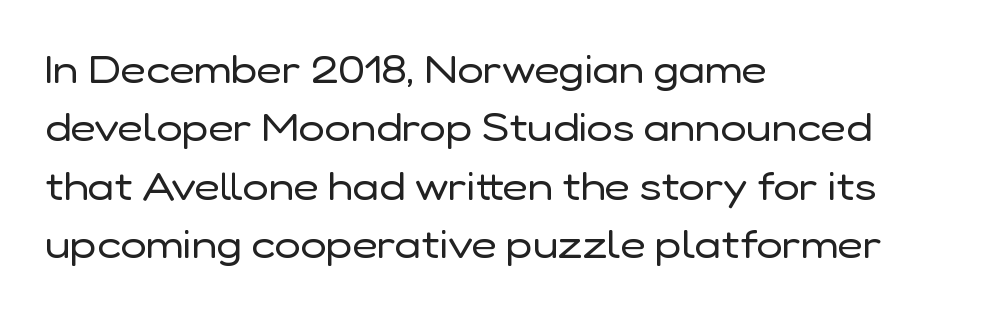
The image shows 39 px regular-weight sans-serif type, upright; set left-aligned, normal line spacing (1.5x), normal letter spacing, not underlined; low stroke contrast and a medium x-height.
